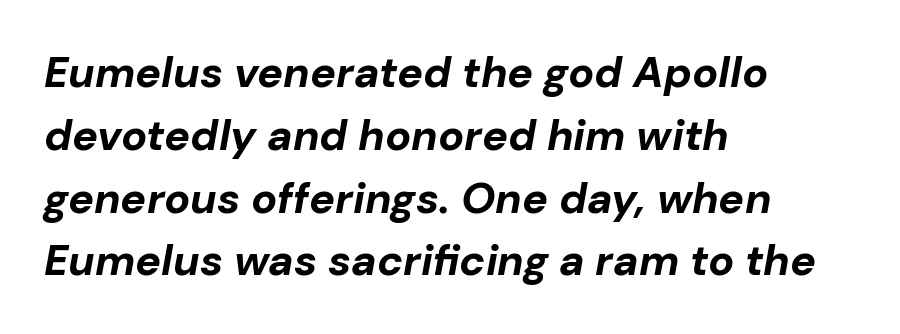
{"italic": "yes", "lean": "right", "slant_degrees": 10, "bold": "yes", "weight": "bold", "width": "normal", "stroke_contrast": "low", "x_height": "medium", "monospaced": "no", "underline": "no", "align": "left", "line_spacing": "normal", "line_spacing_ratio": 1.46, "letter_spacing": "normal", "letter_spacing_em": 0.0, "glyph_px": 43}
